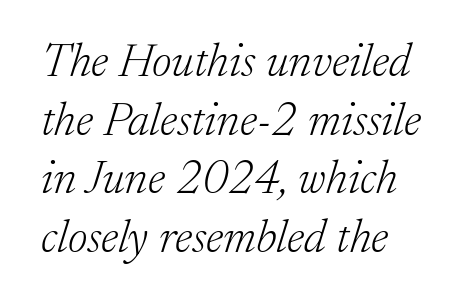
The image shows 47 px light serif type, italic (leaning right); set left-aligned, normal line spacing (1.25x), normal letter spacing, not underlined; low stroke contrast and a medium x-height.
